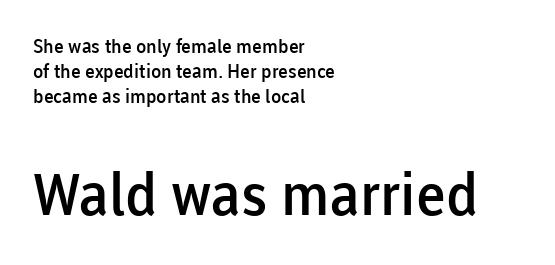
Q: Is the text bold? A: Semi-bold.
Q: Is the text italic (slanted)? A: No, it is upright.
Q: Is the typeface a serif or a sans-serif typeface? A: Sans-serif.
Q: Is the text underlined? A: No.
Q: How is the paragraph aligned? A: Left-aligned.
Q: Is the spacing between letters normal or unusually wide? A: Normal.
Q: Is the spacing between lines tight, normal or loose? A: Normal.
Q: Which block of text is set in a larger size, the first (top) or the second (bottom)? A: The second (bottom) one.
Q: Width (condensed, normal, or wide)? A: Normal.
Q: Stroke contrast? A: Low.
Q: x-height? A: Medium.
Q: Monospaced? A: No.
